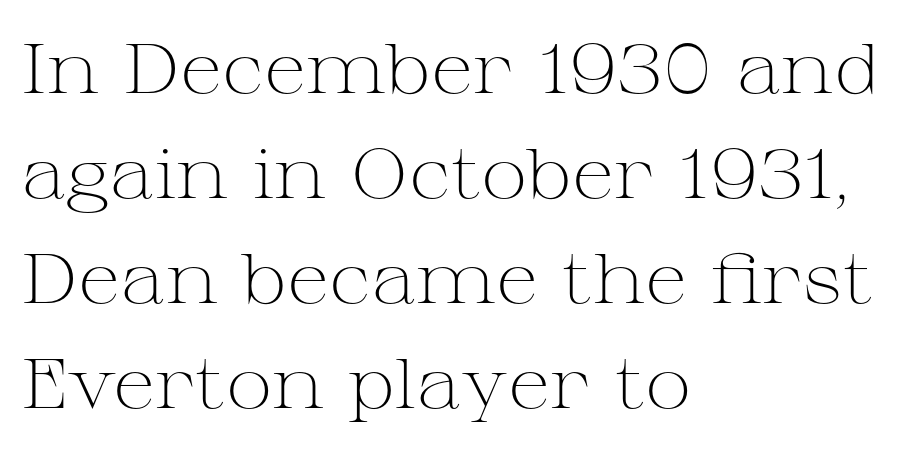
The image shows 70 px light, wide serif type, upright; set left-aligned, normal line spacing (1.5x), normal letter spacing, not underlined; medium stroke contrast and a medium x-height.
